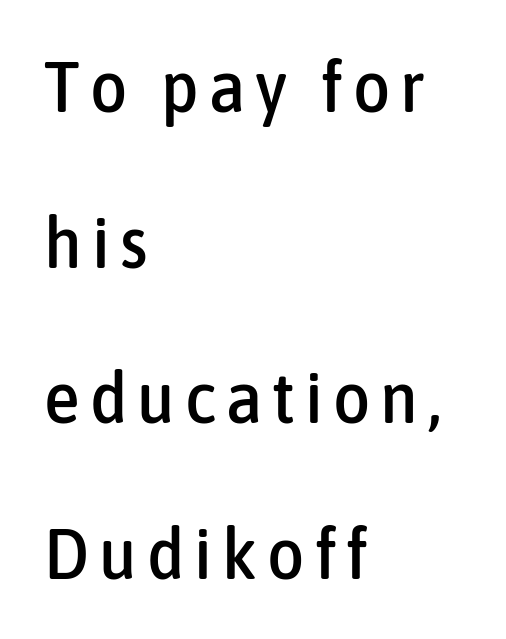
{"serif": "no", "italic": "no", "width": "condensed", "stroke_contrast": "low", "x_height": "medium", "monospaced": "no", "underline": "no", "align": "left", "line_spacing": "loose", "line_spacing_ratio": 2.16, "glyph_px": 72}
